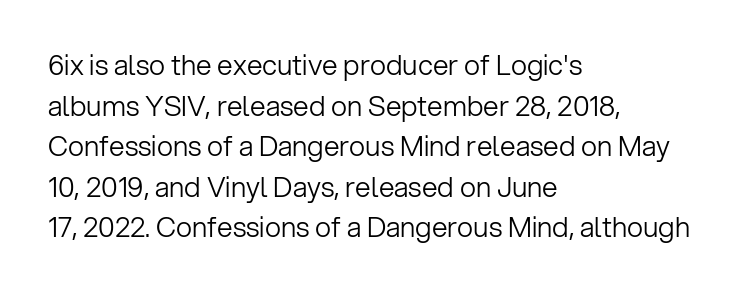
Q: Is the text bold? A: No.
Q: Is the text italic (slanted)? A: No, it is upright.
Q: Is the typeface a serif or a sans-serif typeface? A: Sans-serif.
Q: Is the text underlined? A: No.
Q: How is the paragraph aligned? A: Left-aligned.
Q: Is the spacing between letters normal or unusually wide? A: Normal.
Q: Is the spacing between lines tight, normal or loose? A: Normal.
Q: Width (condensed, normal, or wide)? A: Normal.
Q: Stroke contrast? A: Low.
Q: x-height? A: Medium.
Q: Monospaced? A: No.
